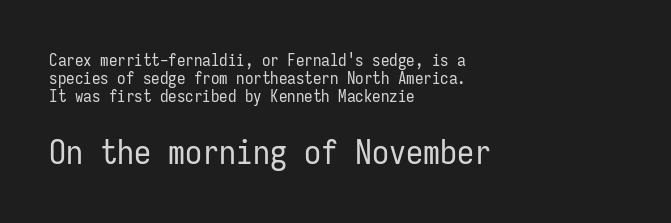
{"serif": "no", "italic": "no", "bold": "no", "weight": "regular", "width": "condensed", "stroke_contrast": "low", "x_height": "medium", "monospaced": "yes", "underline": "no", "align": "left", "line_spacing": "tight", "line_spacing_ratio": 1.07, "letter_spacing": "normal", "letter_spacing_em": 0.0, "larger_block": "second", "size_ratio": 2.0, "glyph_px": 34}
